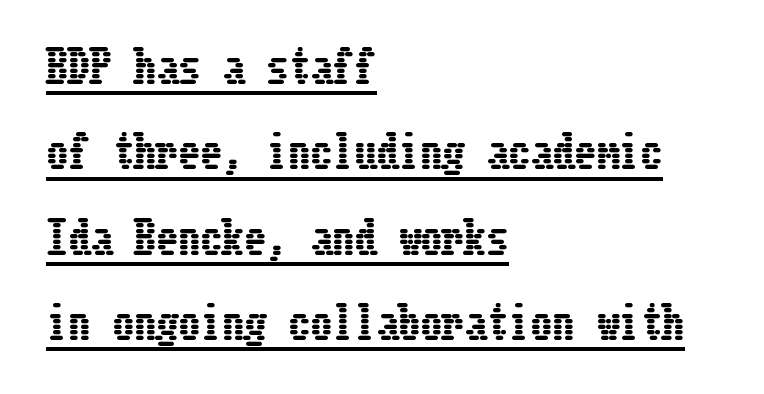
Q: Is the text italic (slanted)? A: No, it is upright.
Q: Is the text underlined? A: Yes.
Q: How is the paragraph aligned? A: Left-aligned.
Q: Is the spacing between letters normal or unusually wide? A: Normal.
Q: Is the spacing between lines tight, normal or loose? A: Loose.
Q: Width (condensed, normal, or wide)? A: Condensed.
Q: Stroke contrast? A: Low.
Q: x-height? A: Medium.
